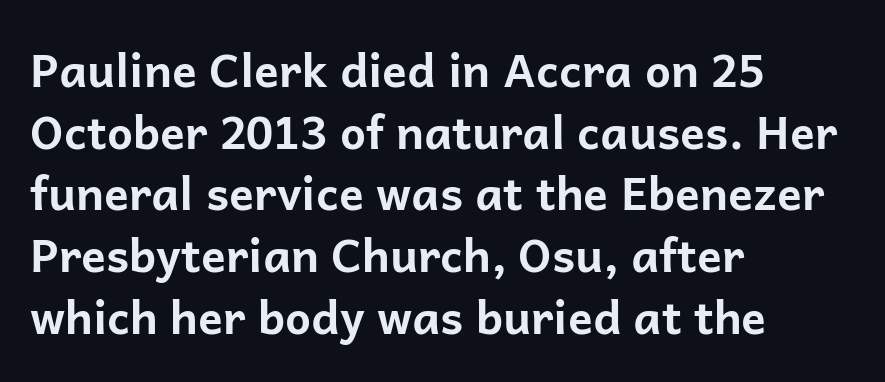
{"serif": "no", "italic": "no", "bold": "yes", "weight": "bold", "width": "normal", "stroke_contrast": "low", "x_height": "medium", "monospaced": "no", "underline": "no", "align": "left", "line_spacing": "normal", "line_spacing_ratio": 1.34, "letter_spacing": "normal", "letter_spacing_em": 0.0, "glyph_px": 46}
